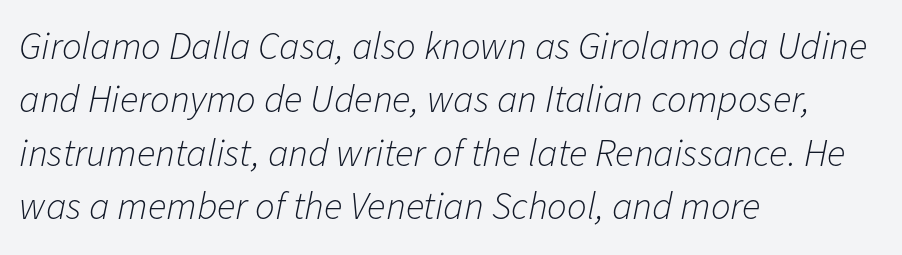
The image shows 39 px light type, italic (leaning right); set left-aligned, normal line spacing (1.37x), normal letter spacing, not underlined; low stroke contrast and a medium x-height.
